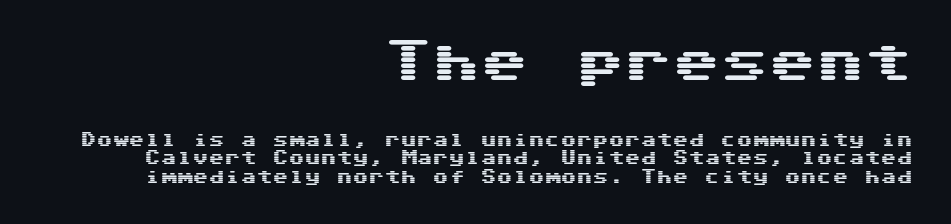
Q: Is the text italic (slanted)? A: No, it is upright.
Q: Is the typeface a serif or a sans-serif typeface? A: Sans-serif.
Q: Is the text underlined? A: No.
Q: How is the paragraph aligned? A: Right-aligned.
Q: Is the spacing between letters normal or unusually wide? A: Normal.
Q: Is the spacing between lines tight, normal or loose? A: Tight.
Q: Which block of text is set in a larger size, the first (top) or the second (bottom)? A: The first (top) one.
Q: Width (condensed, normal, or wide)? A: Wide.
Q: Stroke contrast? A: Medium.
Q: x-height? A: Medium.
